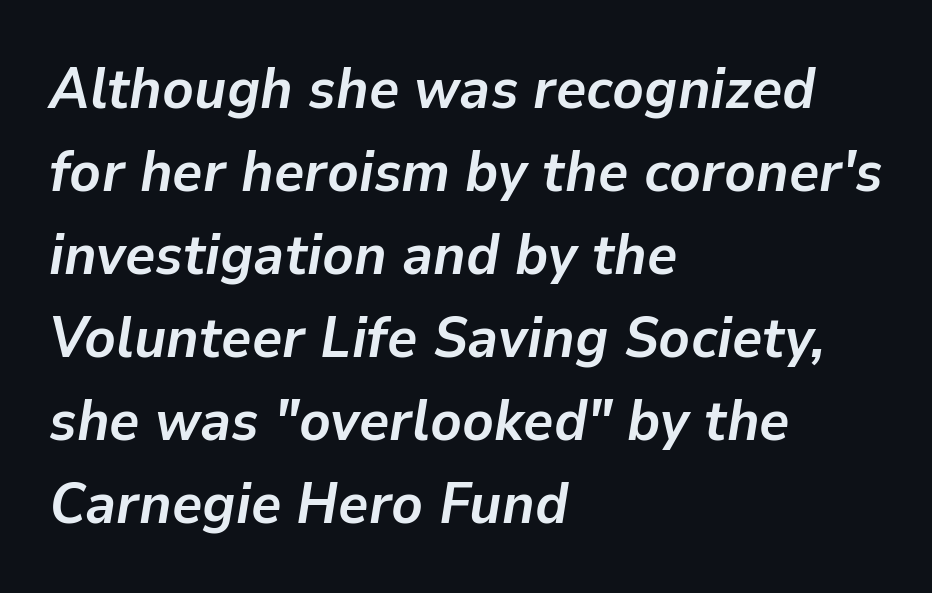
The image shows 58 px semibold type, italic (leaning right); set left-aligned, normal line spacing (1.43x), normal letter spacing, not underlined; low stroke contrast and a medium x-height.
